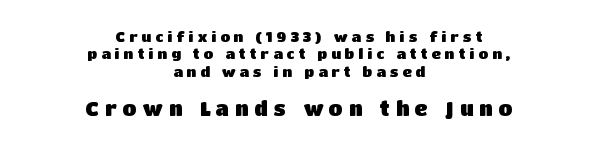
Casual observation: everything's sitting right in the middle. If you drew a line through each stem, it would be perfectly vertical. A student would notice the bottom passage is typeset larger than what precedes it. Type without underlining.
